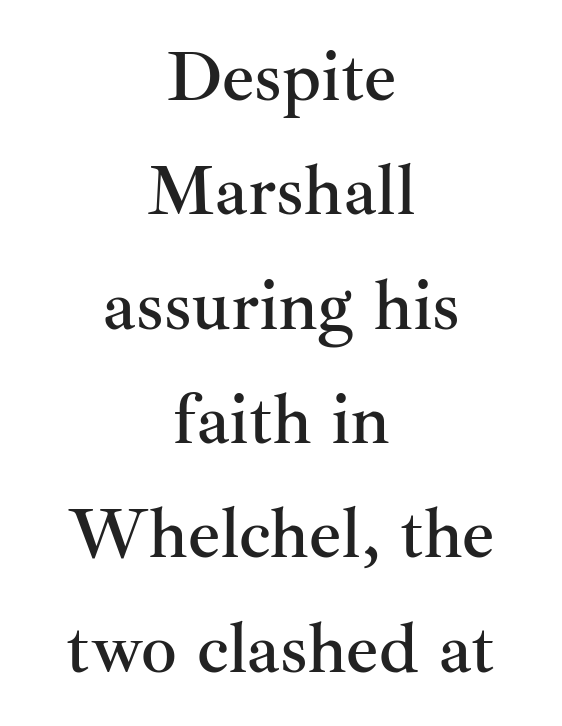
The image shows 71 px serif type, upright; set centered, normal line spacing (1.61x), normal letter spacing, not underlined; medium stroke contrast and a small x-height.
